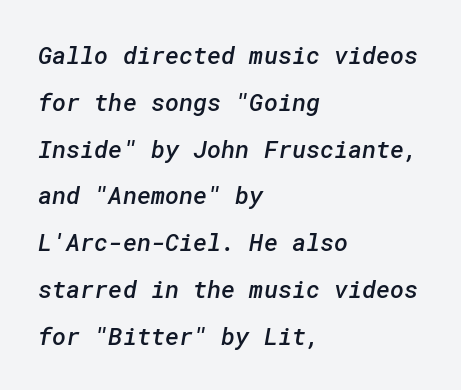
{"bold": "semi", "underline": "no", "align": "left", "line_spacing": "loose", "line_spacing_ratio": 1.95, "letter_spacing": "normal", "letter_spacing_em": 0.0, "glyph_px": 24}
